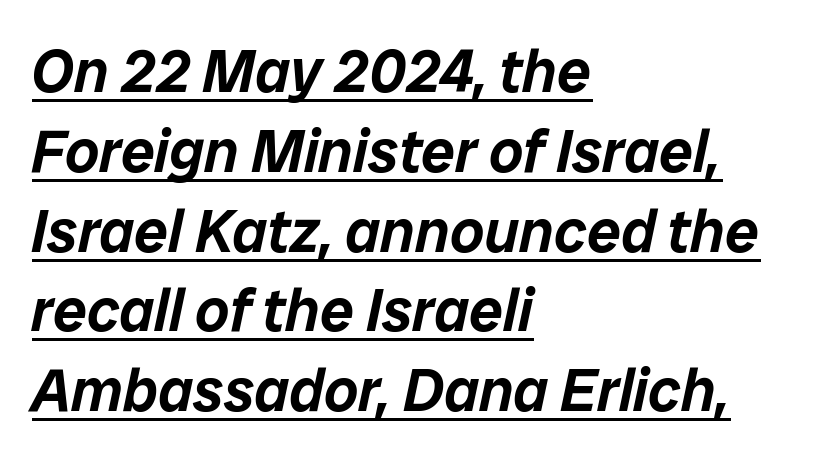
Q: Is the text italic (slanted)? A: Yes, it leans right by about 12 degrees.
Q: Is the text underlined? A: Yes.
Q: How is the paragraph aligned? A: Left-aligned.
Q: Is the spacing between letters normal or unusually wide? A: Normal.
Q: Is the spacing between lines tight, normal or loose? A: Normal.
Q: Width (condensed, normal, or wide)? A: Normal.
Q: Stroke contrast? A: Low.
Q: x-height? A: Medium.
Q: Monospaced? A: No.
